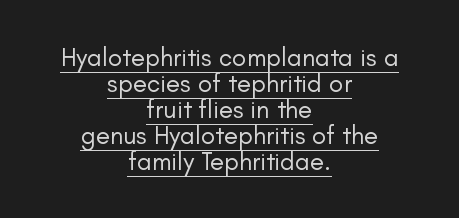
The image shows 26 px text type, upright; set centered, tight line spacing (1.0x), normal letter spacing, underlined.
